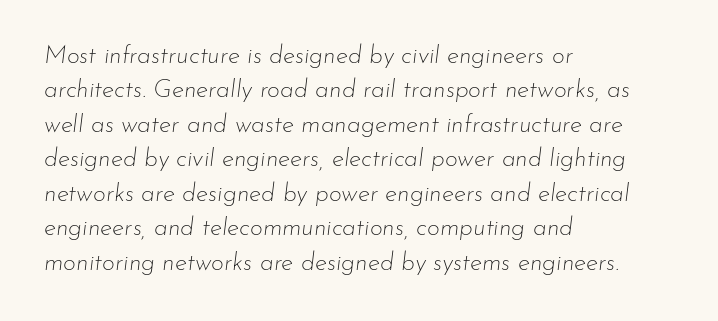
Q: Is the text bold? A: No.
Q: Is the text italic (slanted)? A: Yes, it leans right by about 7 degrees.
Q: Is the text underlined? A: No.
Q: How is the paragraph aligned? A: Left-aligned.
Q: Is the spacing between letters normal or unusually wide? A: Normal.
Q: Is the spacing between lines tight, normal or loose? A: Normal.
